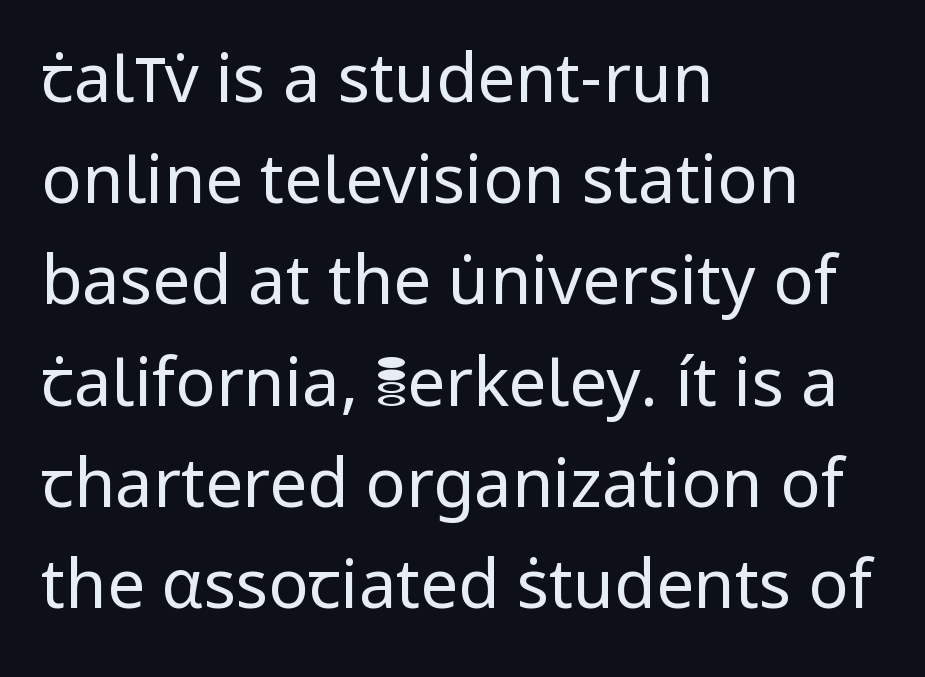
A student would call this left alignment; a typographer would say flush left, rag right. Each word holds together tightly as a unit, with standard inter-letter gaps. These lines sit exactly where default settings would place them. Note the varied advance widths — an 'i' is clearly narrower than an 'm'. Words float on clear page, feet unadorned. No chunkiness to these letters — they're not bold.
